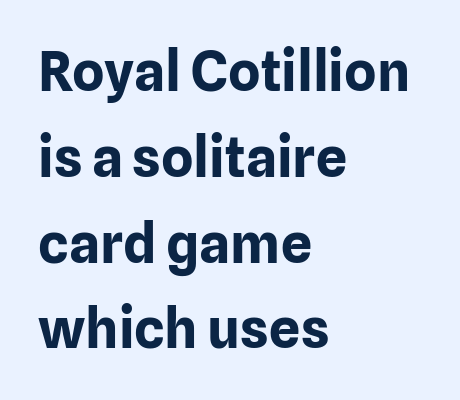
No extra tracking has been applied to these lines. The glyphs in this specimen are sans serif. All the whitespace from short lines collects on the right. Glance below the letters and you will spot only blank space. Chunky letters — that's bold for sure.
